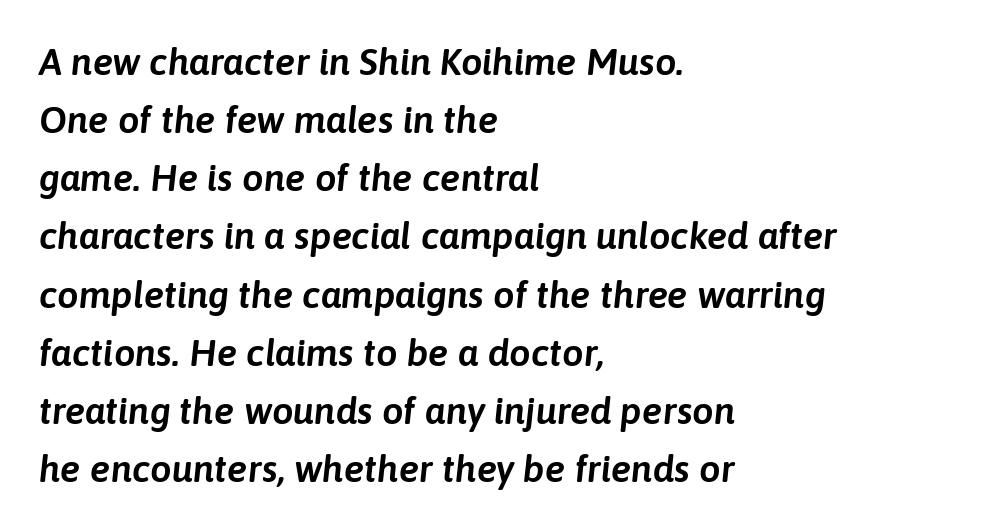
{"italic": "yes", "lean": "right", "slant_degrees": 6, "width": "normal", "stroke_contrast": "low", "x_height": "medium", "monospaced": "no", "underline": "no", "align": "left", "line_spacing": "normal", "line_spacing_ratio": 1.53, "letter_spacing": "normal", "letter_spacing_em": 0.0, "glyph_px": 38}
